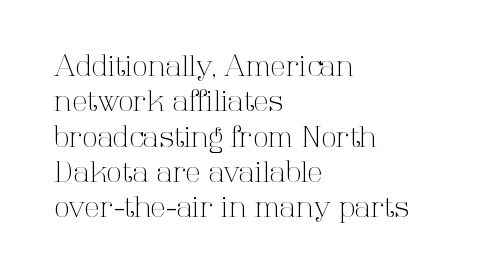
{"serif": "yes", "italic": "no", "bold": "no", "weight": "light", "width": "normal", "stroke_contrast": "high", "x_height": "medium", "monospaced": "no", "underline": "no", "align": "left", "line_spacing": "normal", "line_spacing_ratio": 1.26, "letter_spacing": "normal", "letter_spacing_em": 0.0, "glyph_px": 28}
